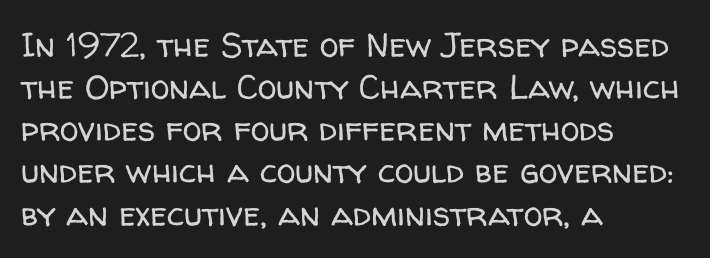
The image shows 34 px regular-weight sans-serif type, upright; set left-aligned, line spacing 1.24x, normal letter spacing, not underlined; low stroke contrast and a medium x-height.
